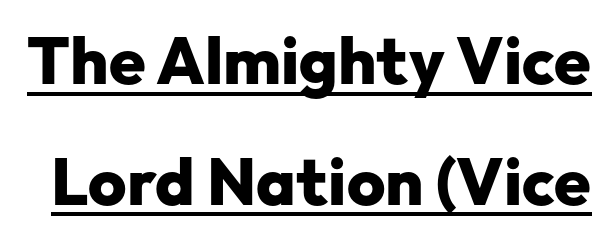
{"serif": "no", "italic": "no", "bold": "yes", "weight": "heavy", "width": "normal", "stroke_contrast": "low", "x_height": "medium", "monospaced": "no", "underline": "yes", "line_spacing_ratio": 1.83, "letter_spacing": "normal", "letter_spacing_em": 0.0, "glyph_px": 66}
